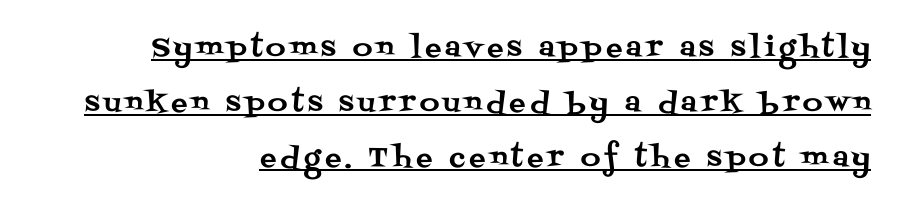
The image shows 27 px text type, upright; set right-aligned, loose line spacing (2.03x), underlined.
